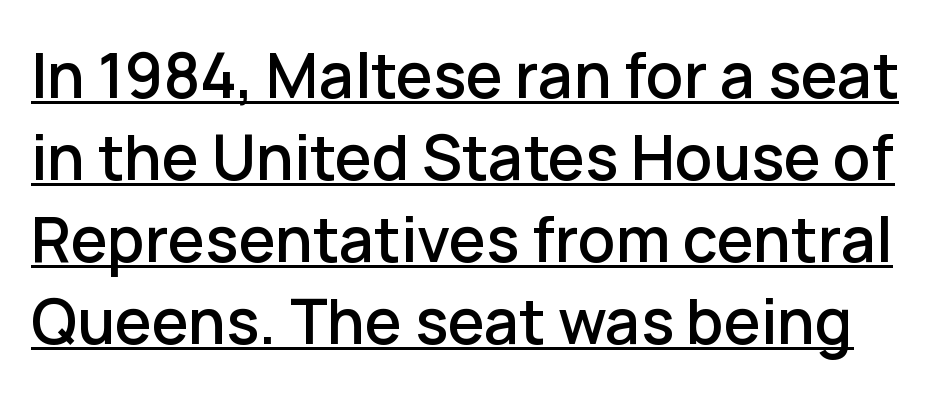
Q: Is the text italic (slanted)? A: No, it is upright.
Q: Is the typeface a serif or a sans-serif typeface? A: Sans-serif.
Q: Is the text underlined? A: Yes.
Q: Is the spacing between letters normal or unusually wide? A: Normal.
Q: Is the spacing between lines tight, normal or loose? A: Normal.
Q: Width (condensed, normal, or wide)? A: Normal.
Q: Stroke contrast? A: Low.
Q: x-height? A: Medium.
Q: Monospaced? A: No.
